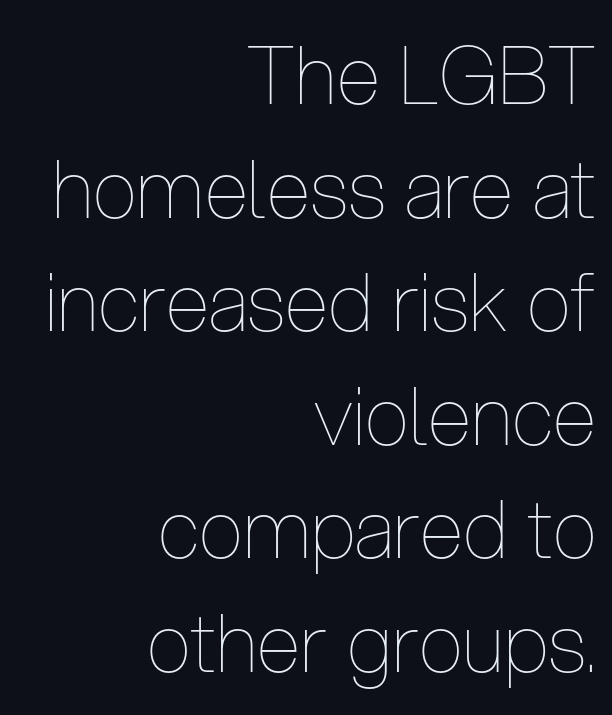
The image shows 80 px thin, condensed type, upright; set right-aligned, normal line spacing (1.42x), normal letter spacing, not underlined; low stroke contrast and a medium x-height.
